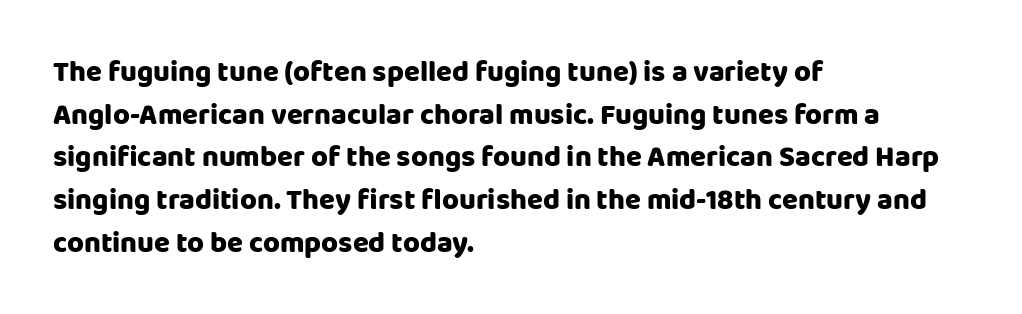
The leading is moderate, giving the passage an even texture. Classification — sans serif. When letters stand straight like this, we call the style roman or upright. A typesetter would call this proportional, since set widths differ per character. The strip under each line holds only bare page. This sample uses plain, unmodified letter spacing.
